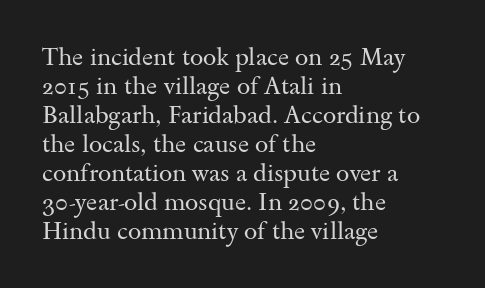
{"italic": "no", "bold": "no", "underline": "no", "align": "left", "line_spacing_ratio": 1.21, "letter_spacing": "normal", "letter_spacing_em": 0.0, "glyph_px": 24}
